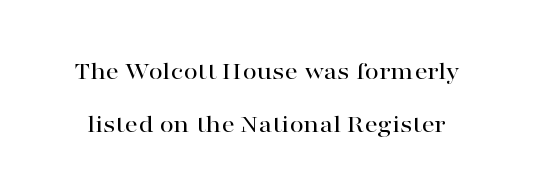
The rendering keeps characters at their native spacing. It's the straight-up-and-down kind of type. The passage shown is not underscored anywhere. Whoever set this chose breathing room over compactness in the vertical rhythm.
